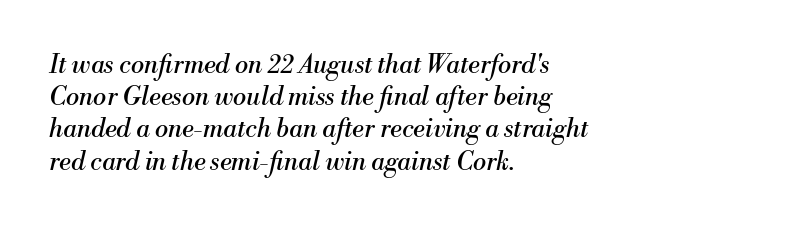
{"italic": "yes", "lean": "right", "slant_degrees": 13, "bold": "no", "underline": "no", "align": "left", "line_spacing": "normal", "line_spacing_ratio": 1.29, "letter_spacing": "normal", "letter_spacing_em": 0.0, "glyph_px": 25}
